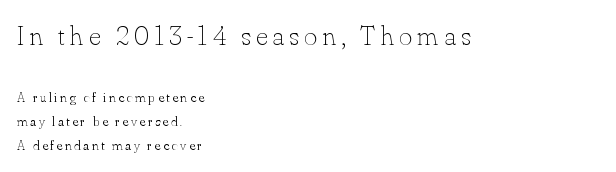
{"italic": "no", "bold": "no", "weight": "thin", "width": "normal", "stroke_contrast": "low", "x_height": "small", "monospaced": "no", "underline": "no", "align": "left", "line_spacing_ratio": 1.73, "larger_block": "first", "size_ratio": 2.0, "glyph_px": 28}
